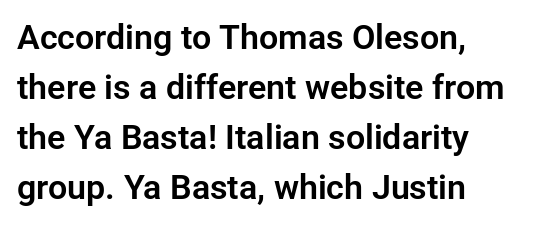
Lines of text with bare space underneath. One glance says typical: line gaps are just what's usual. Note the varied advance widths — an 'i' is clearly narrower than an 'm'. Style check: upright. The setting favours the left margin, as ordinary paragraphs usually do. Does extra space separate the letters? No, they use regular spacing.
